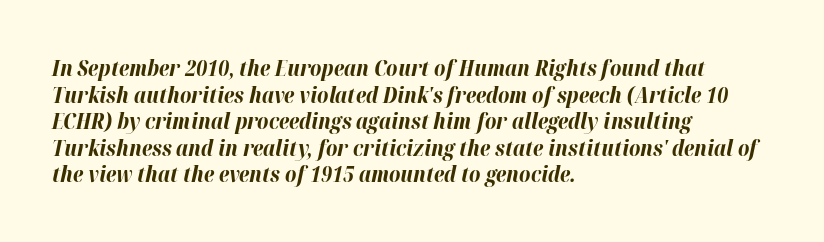
The image shows 22 px bold type, italic (leaning right); set left-aligned, line spacing 1.21x, normal letter spacing, not underlined.
